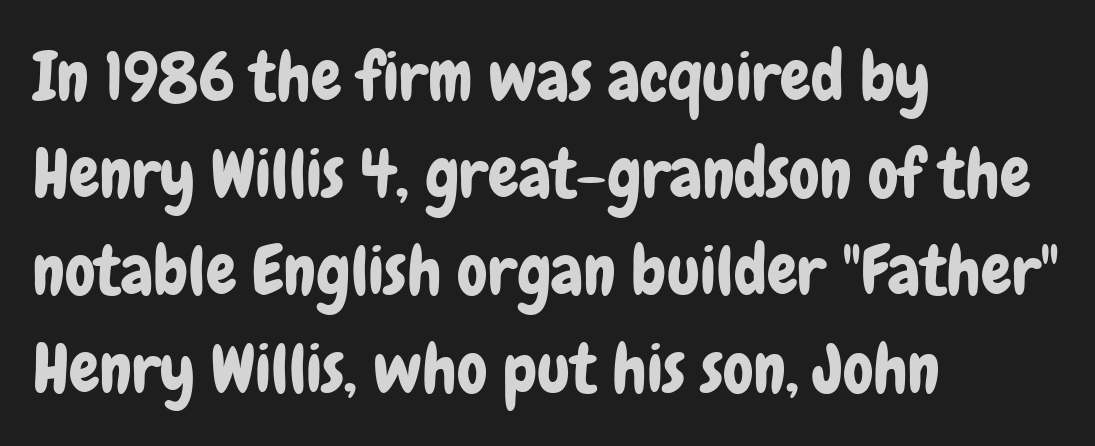
The image shows 68 px condensed sans-serif type, upright; set left-aligned, normal line spacing (1.43x), normal letter spacing, not underlined; low stroke contrast and a medium x-height.
